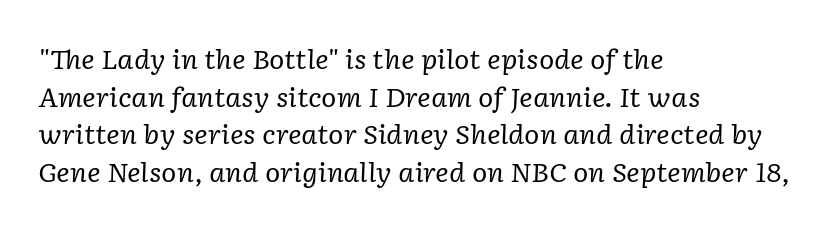
The typography opts for an oblique posture over an upright one. The gaps between neighbouring characters are ordinary and unremarkable. Weight: in the light-to-regular range. One-word summary of the alignment: left.
